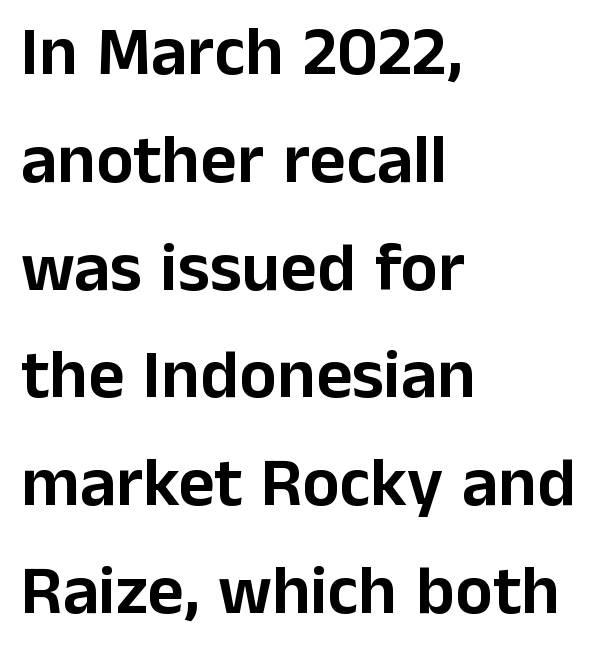
Each line starts at the same left margin while the right side varies. The tracking reads as untouched default to a designer's eye. Think of a printed novel: that variable character pitch is what you see here. Look at the bottom of the vertical strokes: they stop flat, with no serifs. The font's upright variant was chosen for this text.
